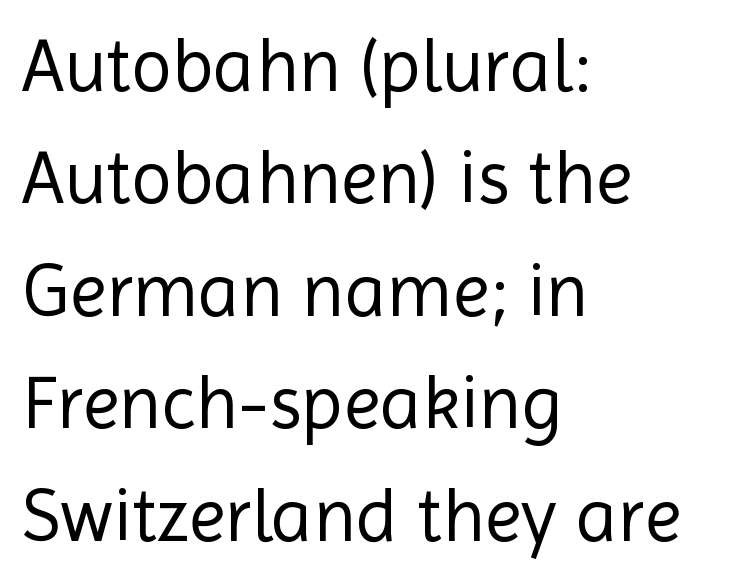
The image shows 75 px regular-weight sans-serif type, upright; set left-aligned, normal line spacing (1.5x), normal letter spacing, not underlined; a medium x-height.
